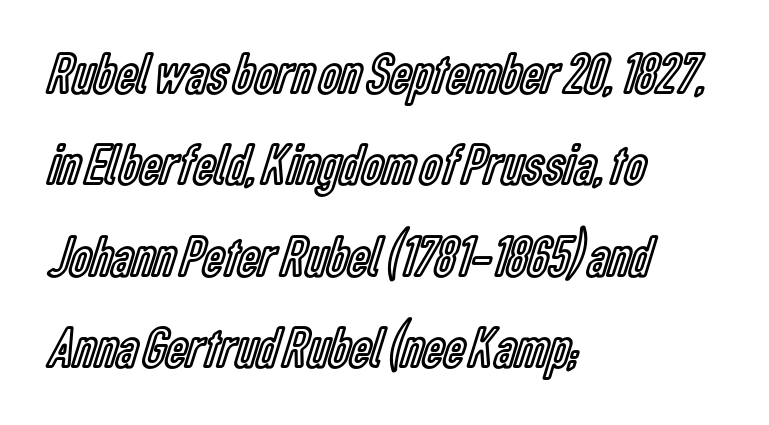
Does the copy run flush right? No — it runs flush left. Rule under the text: the space is simply empty. The line-height multiplier appears to be the usual default. This sample uses plain, unmodified letter spacing.
